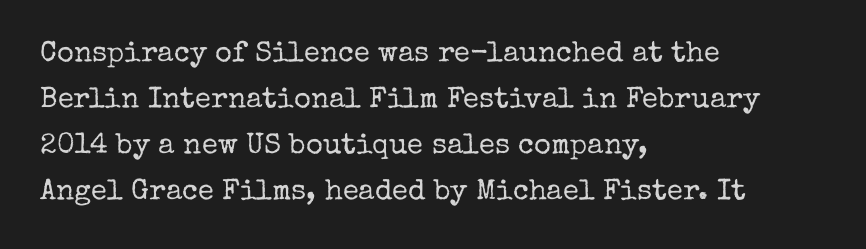
Words appear dense and cohesive because spacing is normal. The line-height multiplier appears to be the usual default. The type family on display is of the serif kind. The passage shown is not bold in any degree.
